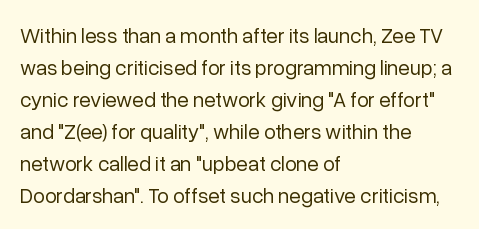
The image shows 21 px text type, upright; set left-aligned, normal line spacing (1.52x), normal letter spacing, not underlined.
